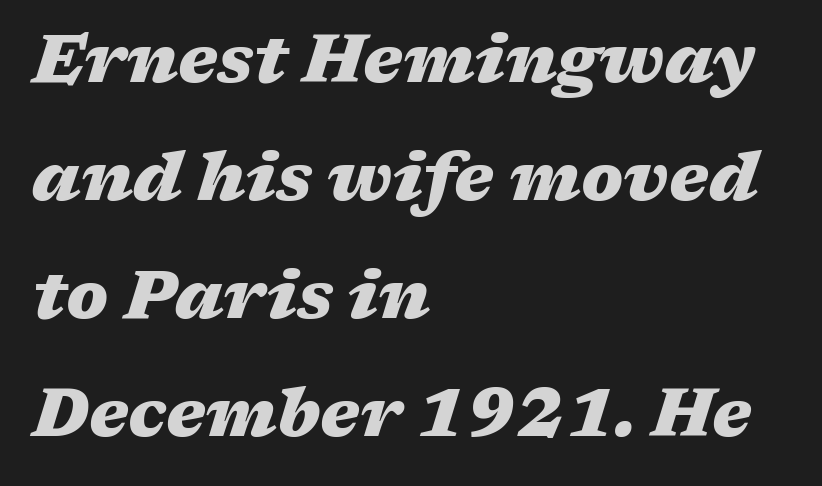
Tall strokes in this sample are angled rather than plumb. The glyphs are unaccompanied by any horizontal stroke below them. Looks like regular typesetting: each glyph gets only the width it needs. Each line starts at the same left margin while the right side varies.
